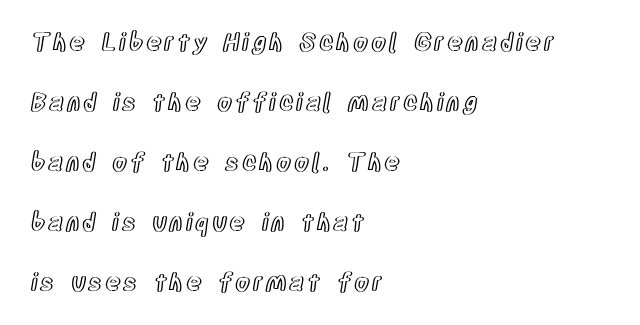
The image shows 24 px text type; set left-aligned, loose line spacing (2.5x), not underlined.
